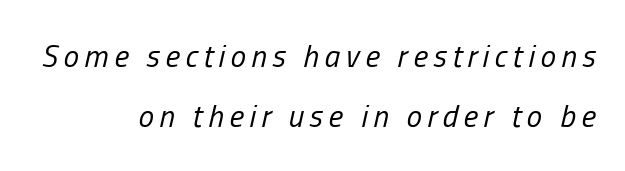
The image shows 31 px regular-weight, condensed type, italic (leaning right); set right-aligned, loose line spacing (1.93x), not underlined; low stroke contrast and a medium x-height.
